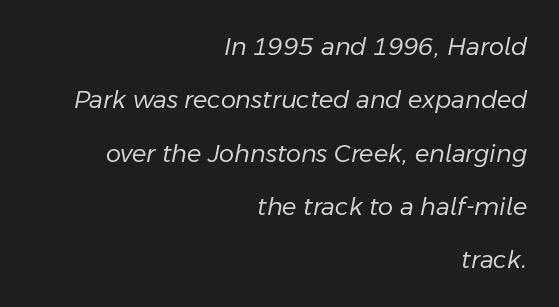
{"italic": "yes", "lean": "right", "slant_degrees": 11, "bold": "no", "underline": "no", "align": "right", "line_spacing": "loose", "line_spacing_ratio": 2.22, "letter_spacing": "normal", "letter_spacing_em": 0.0, "glyph_px": 24}
